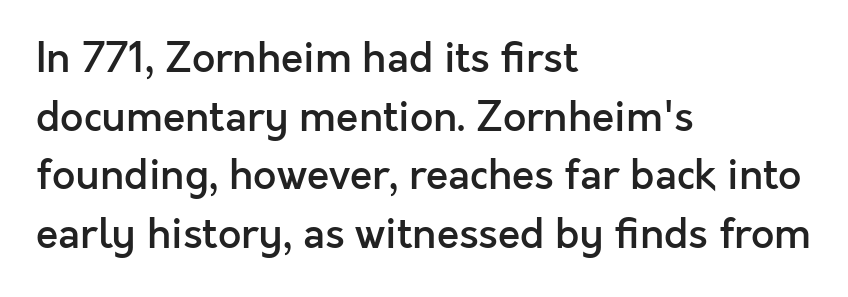
Q: Is the text bold? A: Semi-bold.
Q: Is the text italic (slanted)? A: No, it is upright.
Q: Is the typeface a serif or a sans-serif typeface? A: Sans-serif.
Q: Is the text underlined? A: No.
Q: How is the paragraph aligned? A: Left-aligned.
Q: Is the spacing between letters normal or unusually wide? A: Normal.
Q: Is the spacing between lines tight, normal or loose? A: Normal.
Q: Width (condensed, normal, or wide)? A: Normal.
Q: x-height? A: Medium.
Q: Monospaced? A: No.
